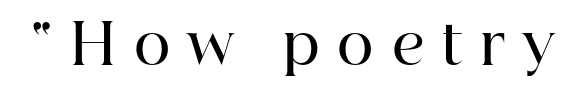
Q: Is the text bold? A: Semi-bold.
Q: Is the text italic (slanted)? A: No, it is upright.
Q: Is the typeface a serif or a sans-serif typeface? A: Serif.
Q: Is the text underlined? A: No.
Q: Is the spacing between letters normal or unusually wide? A: Unusually wide.
Q: Width (condensed, normal, or wide)? A: Normal.
Q: Stroke contrast? A: High.
Q: x-height? A: Medium.
Q: Monospaced? A: No.
